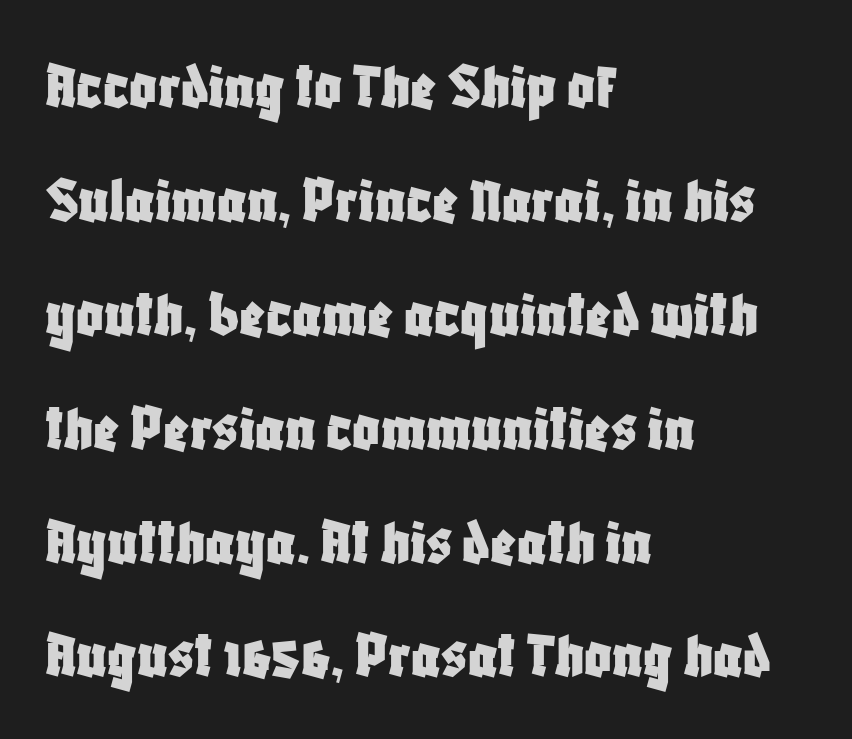
{"serif": "no", "italic": "no", "width": "condensed", "stroke_contrast": "low", "x_height": "large", "monospaced": "no", "underline": "no", "align": "left", "line_spacing": "normal", "line_spacing_ratio": 1.7, "letter_spacing": "normal", "letter_spacing_em": 0.0, "glyph_px": 67}
